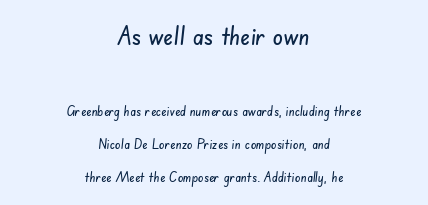
The image shows 26 px text type; set centered, loose line spacing (2.38x), normal letter spacing, not underlined; the first (top) block is 1.86x larger.
